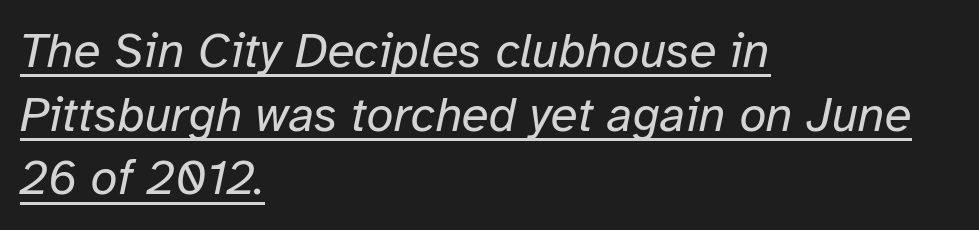
Q: Is the text bold? A: No.
Q: Is the text italic (slanted)? A: Yes, it leans right by about 12 degrees.
Q: Is the text underlined? A: Yes.
Q: How is the paragraph aligned? A: Left-aligned.
Q: Is the spacing between letters normal or unusually wide? A: Normal.
Q: Is the spacing between lines tight, normal or loose? A: Normal.
Q: Width (condensed, normal, or wide)? A: Normal.
Q: Stroke contrast? A: Low.
Q: x-height? A: Medium.
Q: Monospaced? A: No.
